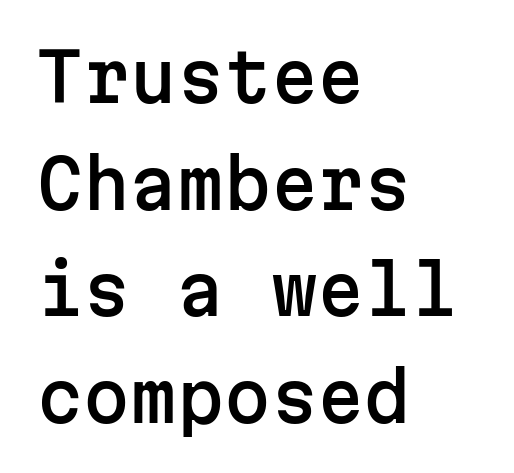
These lines were composed using upright roman letters. Any mark beneath the type? The region is blank. Regarding serifs, this sample does without them. Each word holds together tightly as a unit, with standard inter-letter gaps. Line starts are locked; line ends wander.
